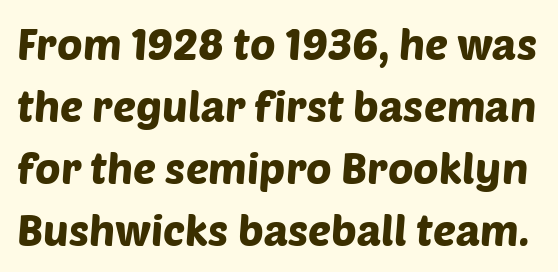
Nope, no serifs anywhere on these letters. Interline gaps are of average width in this sample. Decoration check: the copy has no underline. A typesetter would call this proportional, since set widths differ per character. Standard letterfit; no display-style spreading of the glyphs.
